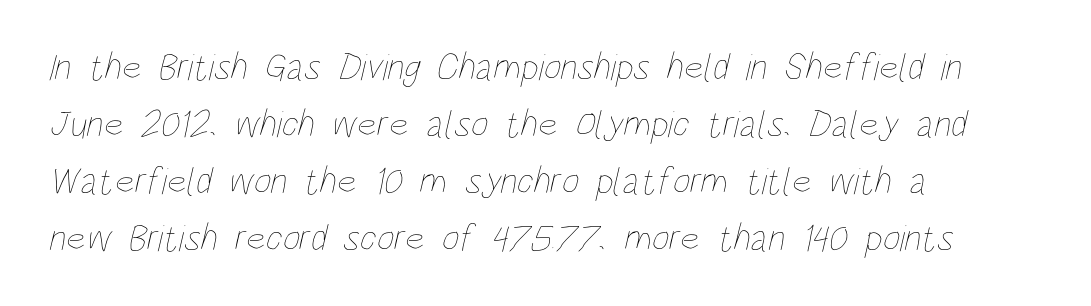
Short note: letters normally spaced. Think of a printed novel: that variable character pitch is what you see here. The setting favours the left margin, as ordinary paragraphs usually do. Compared with a typical body face, this is equally light or lighter still.
